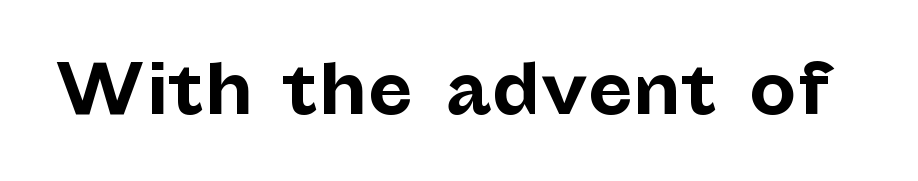
Only glyphs here, with clear space below each row. You'd pick this weight for a headline — it's a proper bold. These lines are rendered in a variable-pitch font. Nothing unusual about the tracking: characters are spaced as the font intends.
